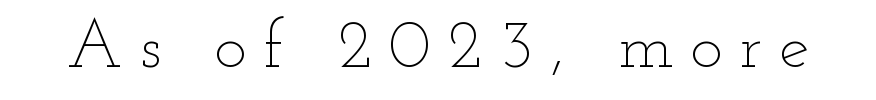
The image shows 68 px thin, wide type, upright; set unusually wide letter spacing (+0.25 em), not underlined; low stroke contrast and a small x-height.
